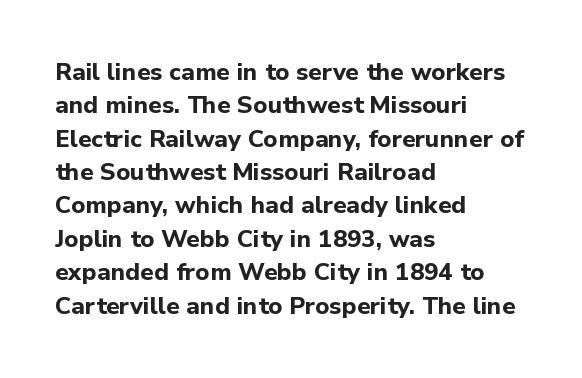
Q: Is the text bold? A: Yes.
Q: Is the text italic (slanted)? A: No, it is upright.
Q: Is the text underlined? A: No.
Q: How is the paragraph aligned? A: Left-aligned.
Q: Is the spacing between letters normal or unusually wide? A: Normal.
Q: Is the spacing between lines tight, normal or loose? A: Normal.
